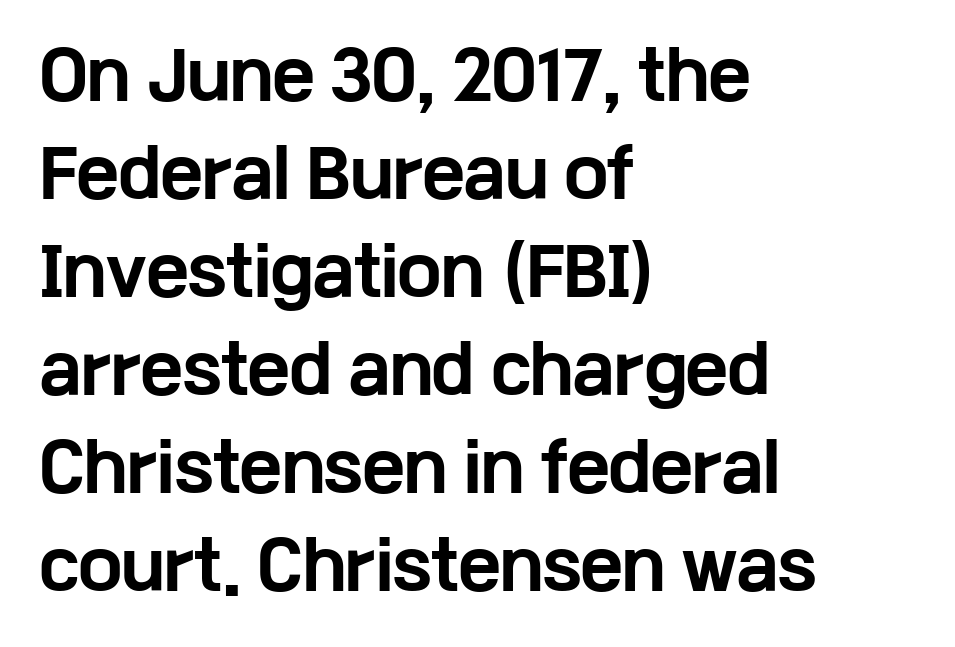
The image shows 64 px bold, wide sans-serif type, upright; set left-aligned, normal line spacing (1.53x), normal letter spacing, not underlined; low stroke contrast and a medium x-height.
